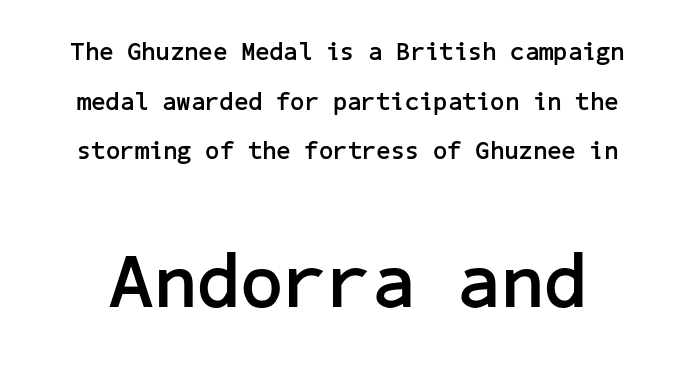
Q: Is the text bold? A: Yes.
Q: Is the text italic (slanted)? A: No, it is upright.
Q: Is the typeface a serif or a sans-serif typeface? A: Sans-serif.
Q: Is the text underlined? A: No.
Q: Is the spacing between letters normal or unusually wide? A: Normal.
Q: Is the spacing between lines tight, normal or loose? A: Loose.
Q: Which block of text is set in a larger size, the first (top) or the second (bottom)? A: The second (bottom) one.
Q: Width (condensed, normal, or wide)? A: Normal.
Q: Stroke contrast? A: Low.
Q: x-height? A: Medium.
